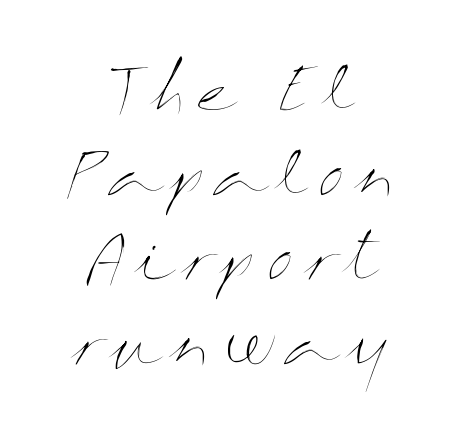
Compared with a flush-left layout, this one balances lines on the center instead. Type without underlining. Each stroke keeps to a modest, everyday thickness or less. Normally led — the rows are evenly, conventionally spaced. These lines are rendered in a variable-pitch font.
